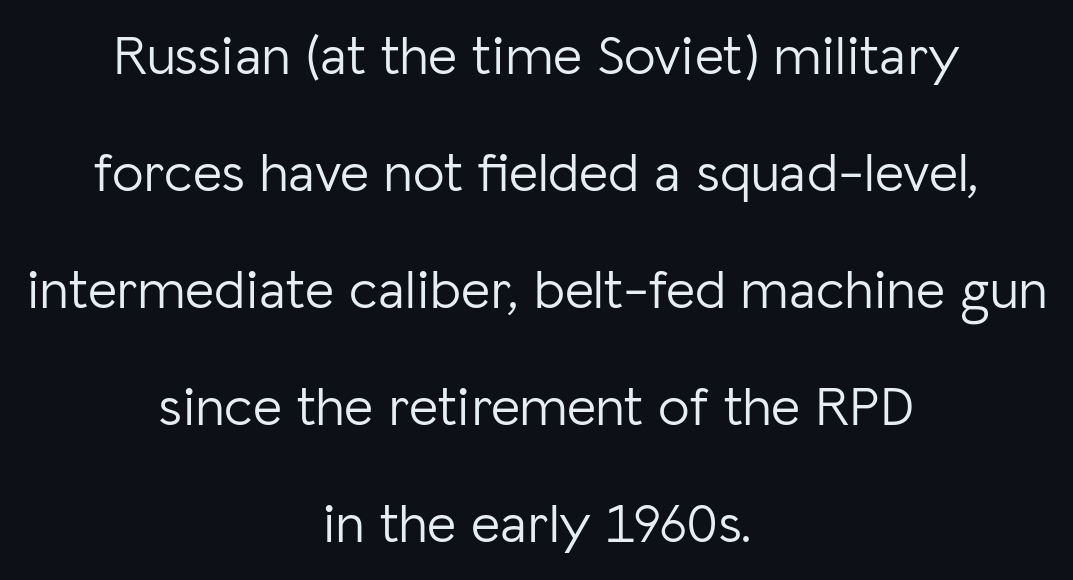
{"serif": "no", "italic": "no", "bold": "no", "weight": "light", "width": "normal", "stroke_contrast": "low", "x_height": "medium", "monospaced": "no", "underline": "no", "align": "center", "line_spacing": "loose", "line_spacing_ratio": 2.09, "letter_spacing": "normal", "letter_spacing_em": 0.0, "glyph_px": 56}
